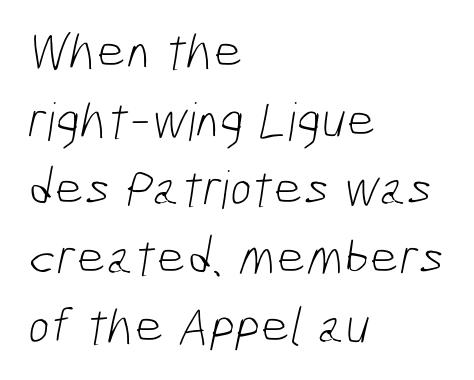
{"serif": "no", "bold": "no", "weight": "light", "width": "condensed", "stroke_contrast": "low", "x_height": "medium", "monospaced": "no", "underline": "no", "align": "left", "line_spacing": "normal", "line_spacing_ratio": 1.32, "letter_spacing": "normal", "letter_spacing_em": 0.0, "glyph_px": 52}
